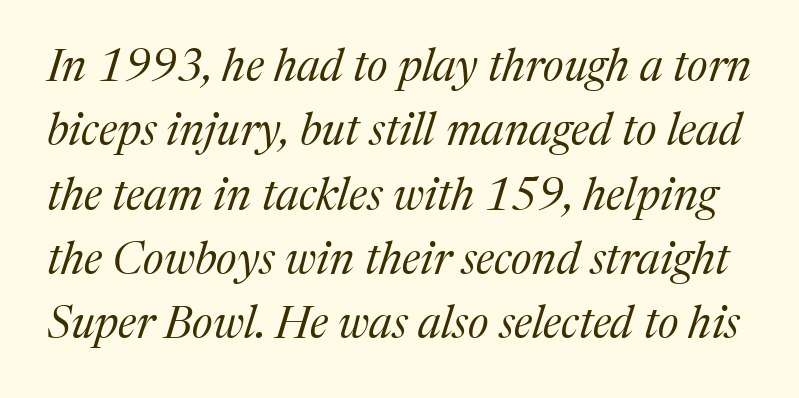
{"serif": "yes", "italic": "yes", "lean": "right", "slant_degrees": 17, "bold": "no", "weight": "regular", "width": "normal", "stroke_contrast": "medium", "x_height": "medium", "monospaced": "no", "underline": "no", "line_spacing": "normal", "line_spacing_ratio": 1.43, "letter_spacing": "normal", "letter_spacing_em": 0.0, "glyph_px": 45}
